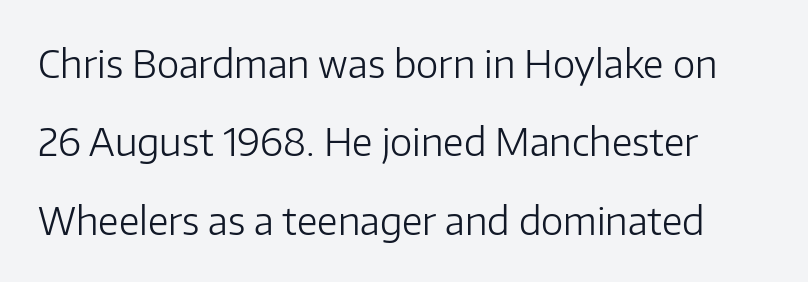
The image shows 38 px light sans-serif type, upright; set loose line spacing (2.06x), normal letter spacing, not underlined; low stroke contrast and a medium x-height.
